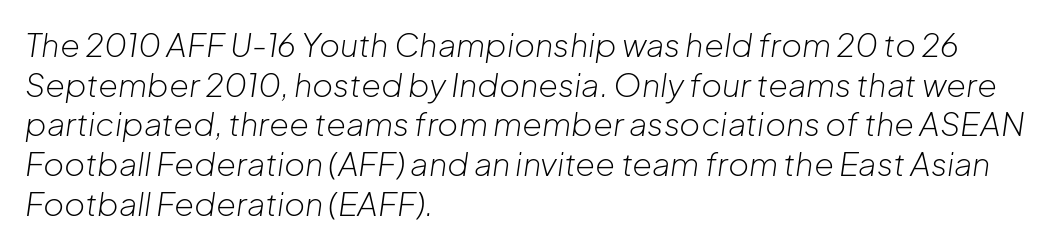
The image shows 32 px light type, italic (leaning right); set left-aligned, line spacing 1.24x, normal letter spacing, not underlined; low stroke contrast and a medium x-height.
